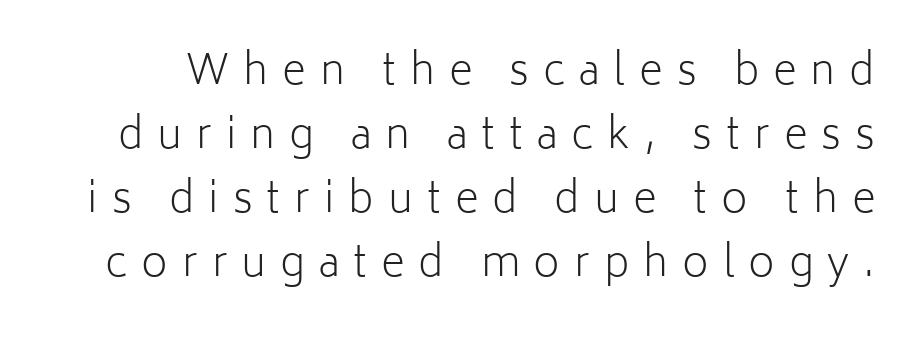
{"serif": "no", "italic": "no", "bold": "no", "weight": "light", "width": "normal", "stroke_contrast": "low", "x_height": "medium", "monospaced": "no", "underline": "no", "line_spacing": "normal", "line_spacing_ratio": 1.56, "letter_spacing": "wide", "letter_spacing_em": 0.34, "glyph_px": 41}
